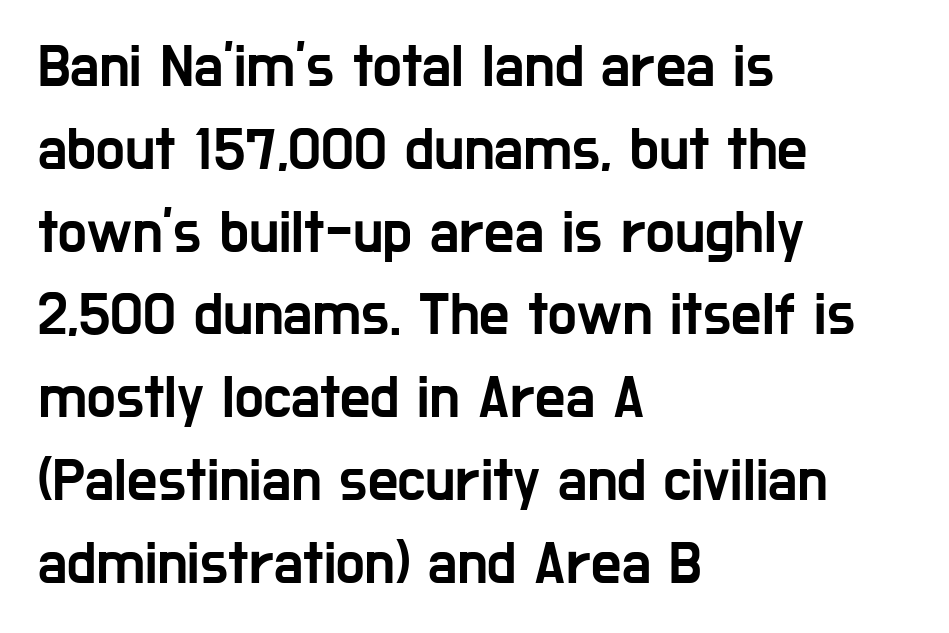
Q: Is the text italic (slanted)? A: No, it is upright.
Q: Is the typeface a serif or a sans-serif typeface? A: Sans-serif.
Q: Is the text underlined? A: No.
Q: How is the paragraph aligned? A: Left-aligned.
Q: Is the spacing between letters normal or unusually wide? A: Normal.
Q: Is the spacing between lines tight, normal or loose? A: Normal.
Q: Width (condensed, normal, or wide)? A: Condensed.
Q: Stroke contrast? A: Low.
Q: x-height? A: Medium.
Q: Monospaced? A: No.
